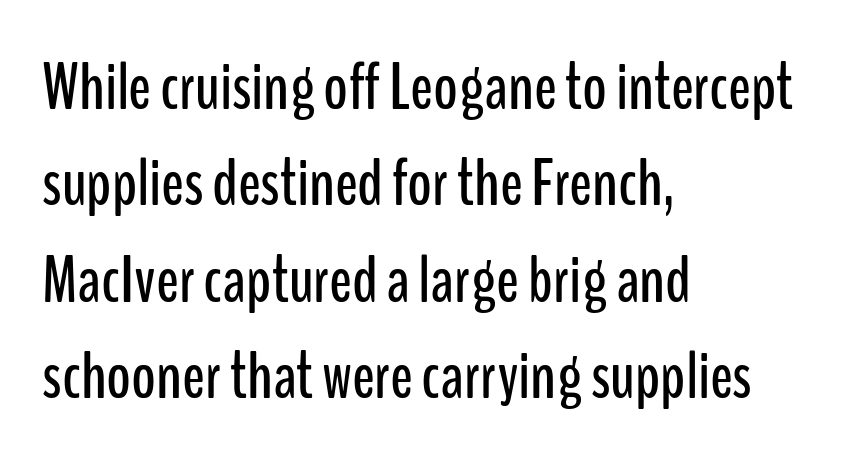
The setting favours the left margin, as ordinary paragraphs usually do. Here the glyphs are tracked normally, forming tight word shapes. Plain, unruled lines of type. This sample uses an upright cut, with every glyph sitting square on the baseline.
